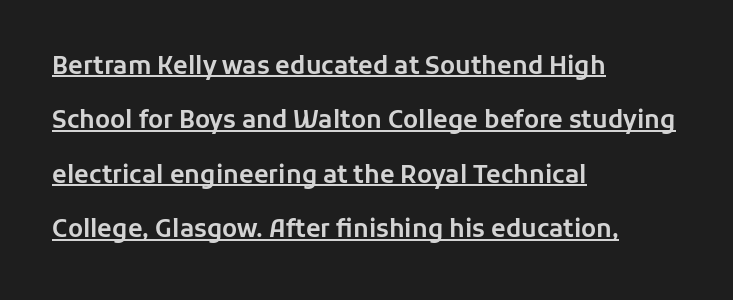
The image shows 24 px text type, upright; set left-aligned, loose line spacing (2.27x), normal letter spacing, underlined.
